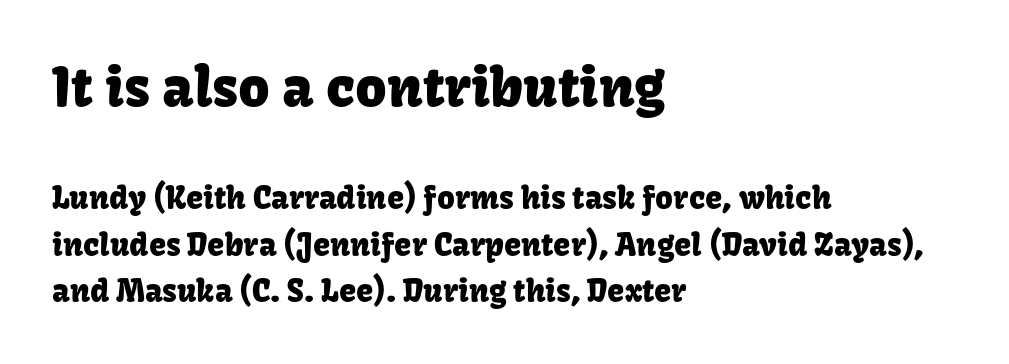
Nobody touched the tracking dial on this one. The glyphs in this specimen are sans serif. Is the lower block the larger one? No — the upper block carries the bigger type. Casual observation: everything's shoved over to the left. The specimen reads as upright at a glance.
